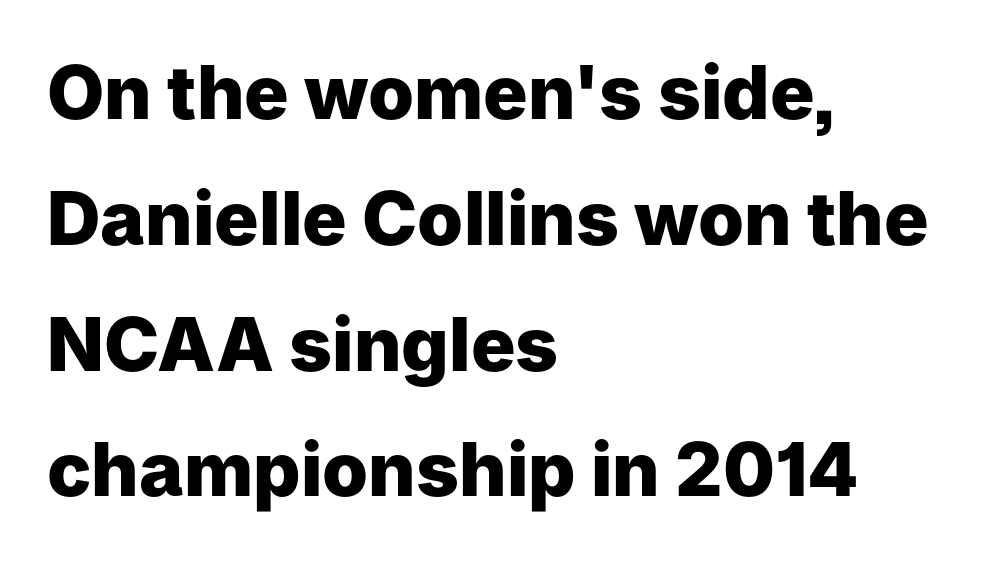
The image shows 74 px heavy sans-serif type, upright; set left-aligned, normal line spacing (1.7x), normal letter spacing, not underlined; low stroke contrast and a medium x-height.
